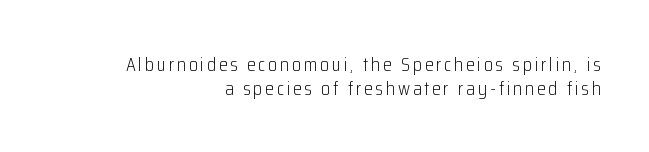
{"italic": "no", "bold": "no", "underline": "no", "align": "right", "line_spacing_ratio": 1.2, "glyph_px": 20}
